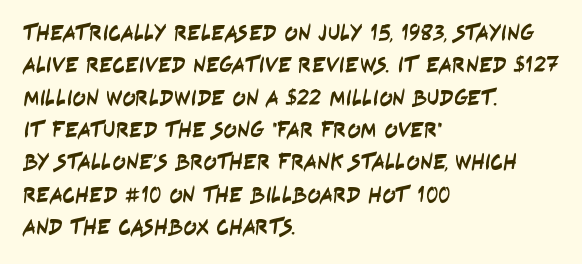
The image shows 22 px text type; set left-aligned, normal line spacing (1.47x), normal letter spacing, not underlined.
